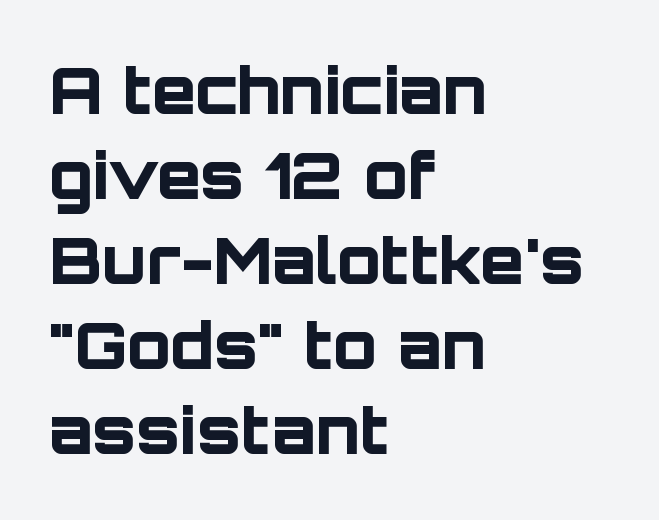
{"serif": "no", "italic": "no", "bold": "yes", "weight": "bold", "width": "normal", "stroke_contrast": "low", "x_height": "large", "monospaced": "no", "underline": "no", "align": "left", "line_spacing": "normal", "line_spacing_ratio": 1.33, "letter_spacing": "normal", "letter_spacing_em": 0.0, "glyph_px": 64}
